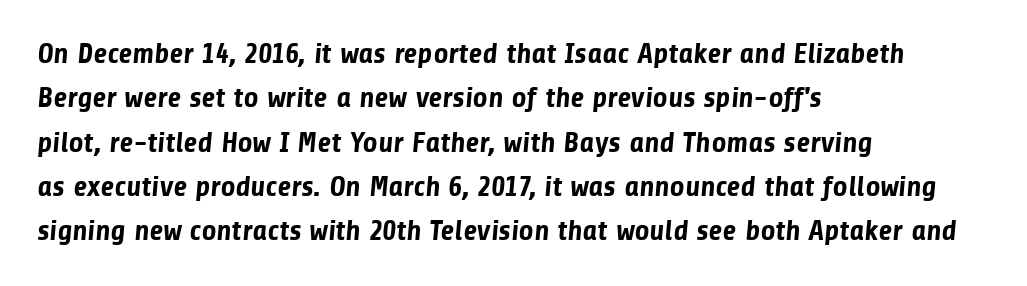
Nobody drew a line under any word here. Nothing sits at the stroke ends, so this counts as sans-serif. A full-strength bold gives these letters their thick strokes. Horizontally, the lines are justified to the leading edge only. This sample has the flowing, uneven cadence of proportional lettering.
